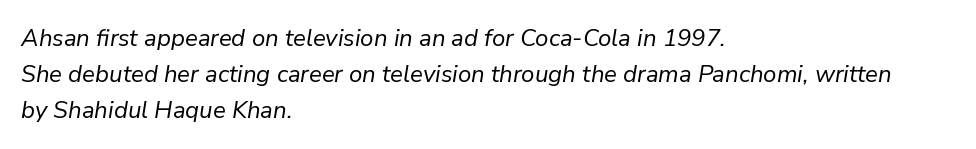
The image shows 24 px text type, italic (leaning right); set left-aligned, normal line spacing (1.51x), normal letter spacing, not underlined.
